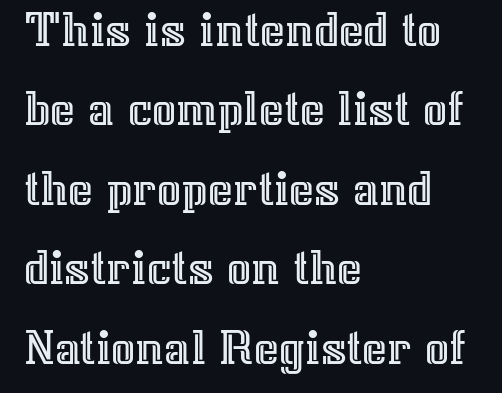
{"italic": "no", "width": "normal", "x_height": "medium", "monospaced": "no", "underline": "no", "align": "left", "line_spacing": "normal", "line_spacing_ratio": 1.5, "letter_spacing": "normal", "letter_spacing_em": 0.0, "glyph_px": 53}
